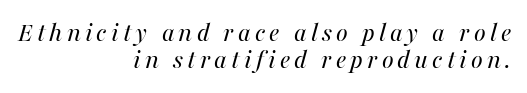
Q: Is the text bold? A: No.
Q: Is the text italic (slanted)? A: Yes, it leans right by about 16 degrees.
Q: Is the text underlined? A: No.
Q: How is the paragraph aligned? A: Right-aligned.
Q: Is the spacing between lines tight, normal or loose? A: Tight.
Q: Width (condensed, normal, or wide)? A: Normal.
Q: Stroke contrast? A: Medium.
Q: x-height? A: Medium.
Q: Monospaced? A: No.
